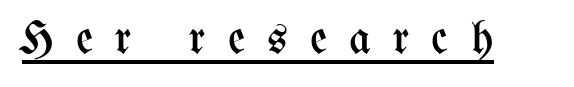
Ascenders rise straight up at ninety degrees. The specimen includes a rule beneath the text block's lines. Stem width sits at or under what a default text font uses. Caption: expanded tracking, letters set apart.
